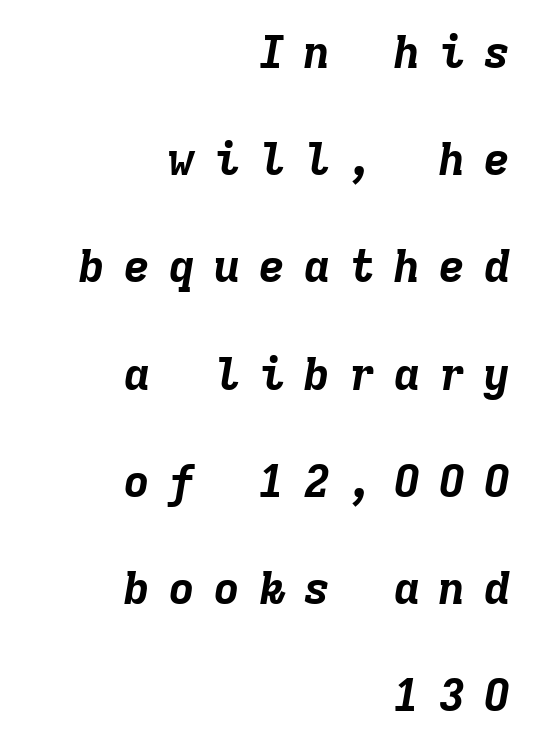
Looks like terminal output: every glyph gets an equal slot. Notice how thick the strokes are: this is what a full bold looks like. Every row of glyphs terminates at an identical x-position on the right. Unmarked baselines from the first word to the last.
